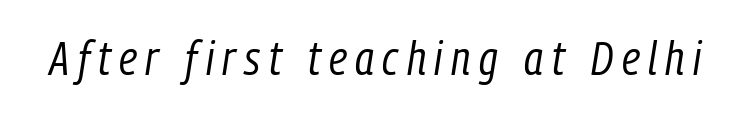
{"italic": "yes", "lean": "right", "slant_degrees": 9, "bold": "no", "weight": "regular", "width": "condensed", "stroke_contrast": "low", "x_height": "medium", "monospaced": "no", "underline": "no", "glyph_px": 47}
